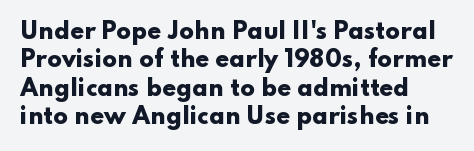
This is the regular roman posture of the typeface. The lines in this sample share a left origin and differ only in where they stop. Standard letterfit; no display-style spreading of the glyphs. Heavy-handed strokes throughout: this text is bold. The space directly below the letters is spotless.
